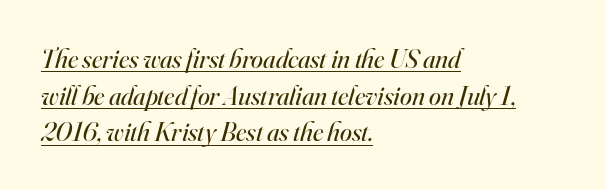
Typeset ragged right — the left edge is the straight one. Letters have the restrained weight of plain body copy at most. This is oblique type, the kind used for emphasis or titles. Glyph-to-glyph distance matches everyday printed text.
